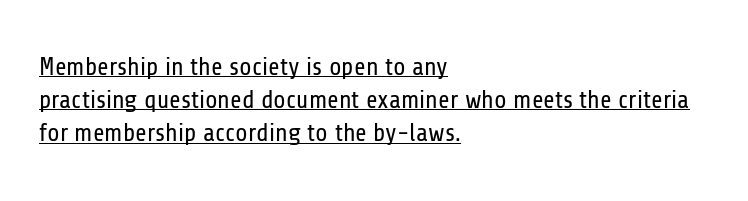
Q: Is the text bold? A: No.
Q: Is the text italic (slanted)? A: No, it is upright.
Q: Is the text underlined? A: Yes.
Q: How is the paragraph aligned? A: Left-aligned.
Q: Is the spacing between letters normal or unusually wide? A: Normal.
Q: Is the spacing between lines tight, normal or loose? A: Normal.
